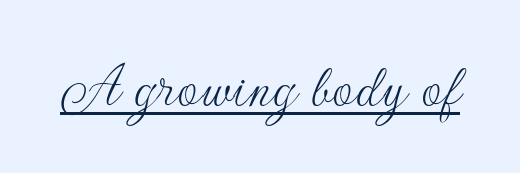
The image shows 65 px thin sans-serif type; set normal letter spacing, underlined; low stroke contrast and a small x-height.
